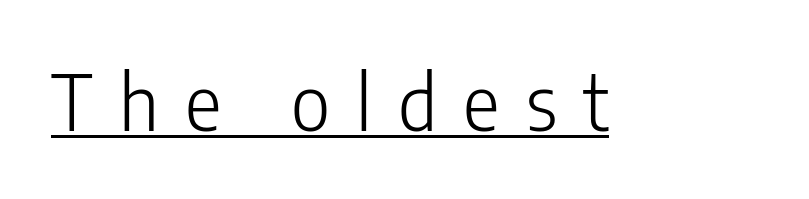
{"serif": "no", "italic": "no", "bold": "no", "weight": "light", "width": "condensed", "stroke_contrast": "low", "x_height": "medium", "monospaced": "no", "underline": "yes", "letter_spacing": "wide", "letter_spacing_em": 0.34, "glyph_px": 77}
